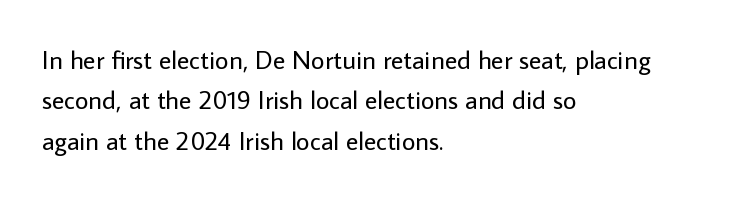
{"italic": "no", "bold": "no", "underline": "no", "align": "left", "line_spacing": "normal", "line_spacing_ratio": 1.55, "letter_spacing": "normal", "letter_spacing_em": 0.0, "glyph_px": 26}
